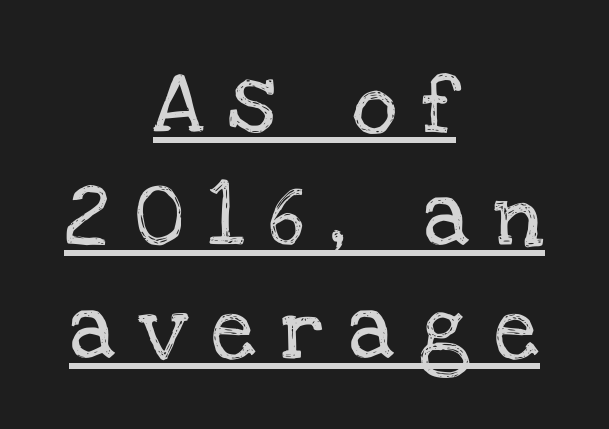
{"serif": "yes", "italic": "no", "width": "normal", "stroke_contrast": "low", "x_height": "large", "monospaced": "no", "underline": "yes", "align": "center", "line_spacing_ratio": 1.79, "letter_spacing": "wide", "letter_spacing_em": 0.4, "glyph_px": 63}
